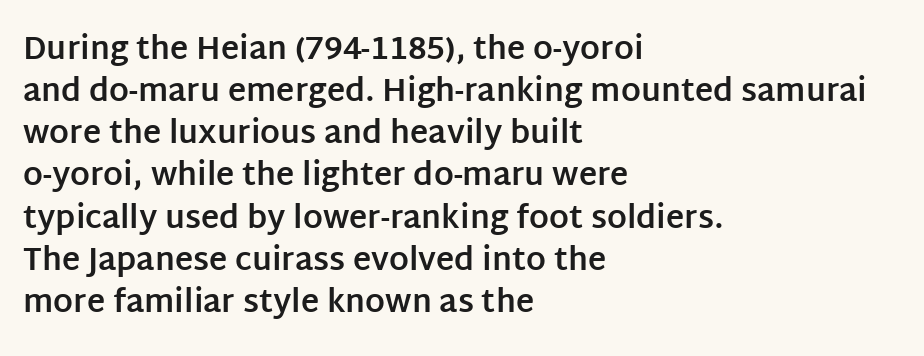
{"serif": "no", "italic": "no", "bold": "yes", "weight": "bold", "width": "normal", "stroke_contrast": "low", "x_height": "large", "monospaced": "no", "underline": "no", "align": "left", "line_spacing": "normal", "line_spacing_ratio": 1.36, "letter_spacing": "normal", "letter_spacing_em": 0.0, "glyph_px": 31}
